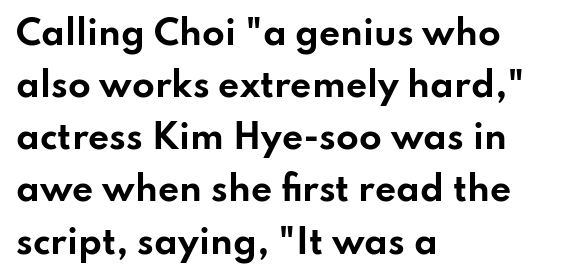
Q: Is the text bold? A: Yes.
Q: Is the text italic (slanted)? A: No, it is upright.
Q: Is the typeface a serif or a sans-serif typeface? A: Sans-serif.
Q: Is the text underlined? A: No.
Q: How is the paragraph aligned? A: Left-aligned.
Q: Is the spacing between letters normal or unusually wide? A: Normal.
Q: Is the spacing between lines tight, normal or loose? A: Normal.
Q: Width (condensed, normal, or wide)? A: Wide.
Q: Stroke contrast? A: Low.
Q: x-height? A: Small.
Q: Monospaced? A: No.
